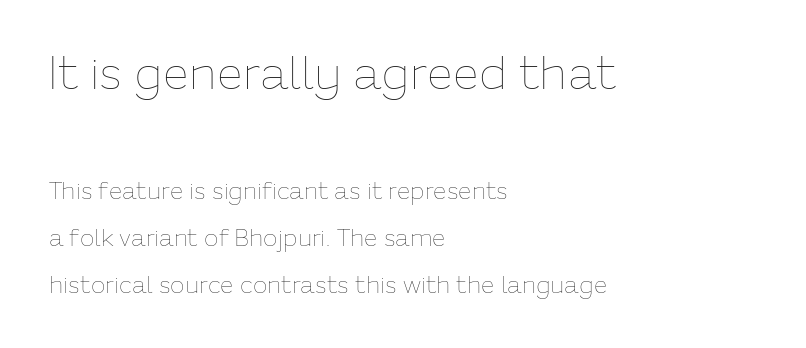
{"italic": "no", "bold": "no", "weight": "thin", "width": "normal", "stroke_contrast": "low", "x_height": "medium", "monospaced": "no", "underline": "no", "align": "left", "line_spacing": "loose", "line_spacing_ratio": 1.95, "letter_spacing": "normal", "letter_spacing_em": 0.0, "larger_block": "first", "size_ratio": 1.96, "glyph_px": 47}
